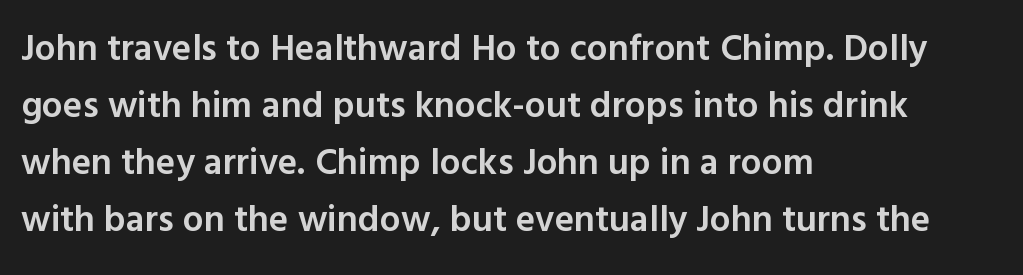
Horizontal alignment here is leftward, the default for most running prose. The strokes are fattened partway — semibold, not bold. Observe the absence of serifs on each vertical stroke in this sample. Spacing verdict: proportional, widths tailored to each character.
